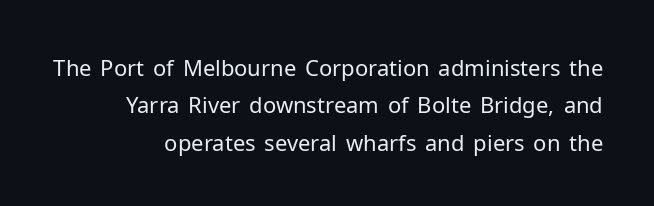
Q: Is the text bold? A: No.
Q: Is the text italic (slanted)? A: No, it is upright.
Q: Is the text underlined? A: No.
Q: How is the paragraph aligned? A: Right-aligned.
Q: Is the spacing between letters normal or unusually wide? A: Normal.
Q: Is the spacing between lines tight, normal or loose? A: Normal.
